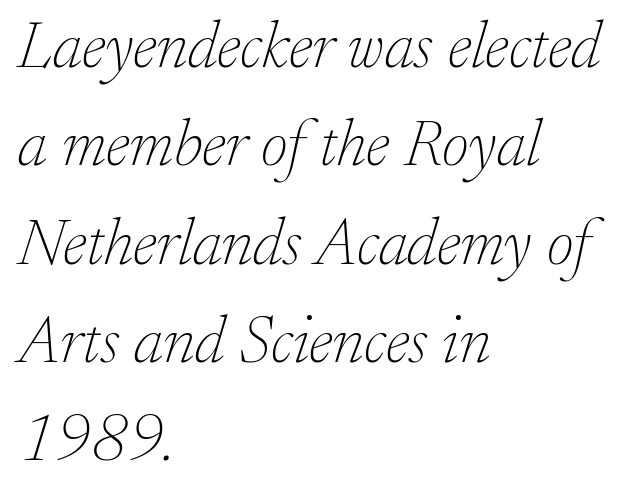
Q: Is the text bold? A: No.
Q: Is the text italic (slanted)? A: Yes, it leans right by about 17 degrees.
Q: Is the typeface a serif or a sans-serif typeface? A: Serif.
Q: Is the text underlined? A: No.
Q: How is the paragraph aligned? A: Left-aligned.
Q: Is the spacing between letters normal or unusually wide? A: Normal.
Q: Is the spacing between lines tight, normal or loose? A: Normal.
Q: Width (condensed, normal, or wide)? A: Normal.
Q: Stroke contrast? A: Low.
Q: x-height? A: Small.
Q: Monospaced? A: No.
